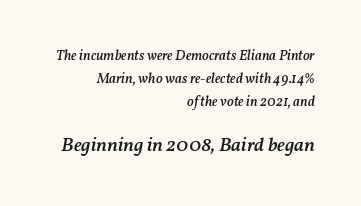
The image shows 20 px text type, italic (leaning right); set right-aligned, normal line spacing (1.64x), normal letter spacing, not underlined; the second (bottom) block is 1.43x larger.
